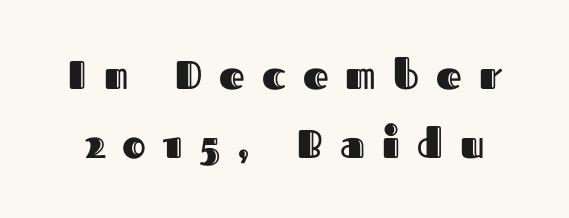
The image shows 40 px text type, upright; set line spacing 1.73x, unusually wide letter spacing (+0.43 em), not underlined; a medium x-height.
